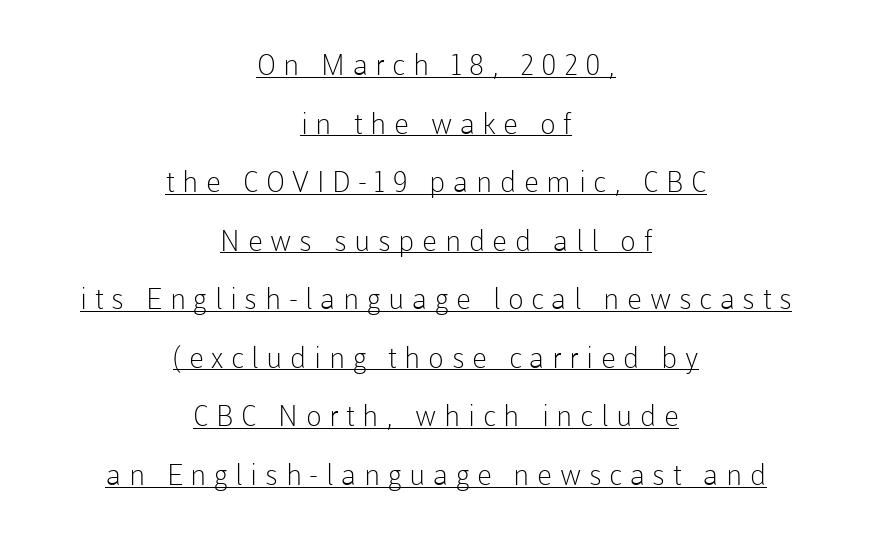
Q: Is the text bold? A: No.
Q: Is the text italic (slanted)? A: No, it is upright.
Q: Is the typeface a serif or a sans-serif typeface? A: Sans-serif.
Q: Is the text underlined? A: Yes.
Q: How is the paragraph aligned? A: Centered.
Q: Is the spacing between letters normal or unusually wide? A: Unusually wide.
Q: Is the spacing between lines tight, normal or loose? A: Loose.
Q: Width (condensed, normal, or wide)? A: Normal.
Q: Stroke contrast? A: Low.
Q: x-height? A: Medium.
Q: Monospaced? A: No.
